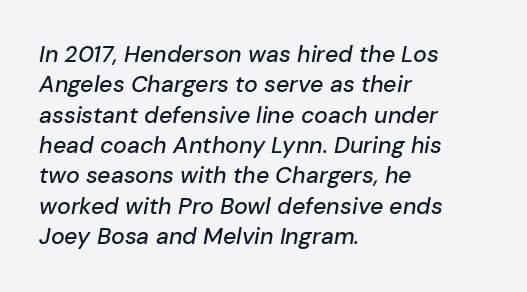
{"italic": "yes", "lean": "right", "slant_degrees": 10, "underline": "no", "align": "left", "line_spacing": "normal", "line_spacing_ratio": 1.32, "letter_spacing": "normal", "letter_spacing_em": 0.0, "glyph_px": 23}
